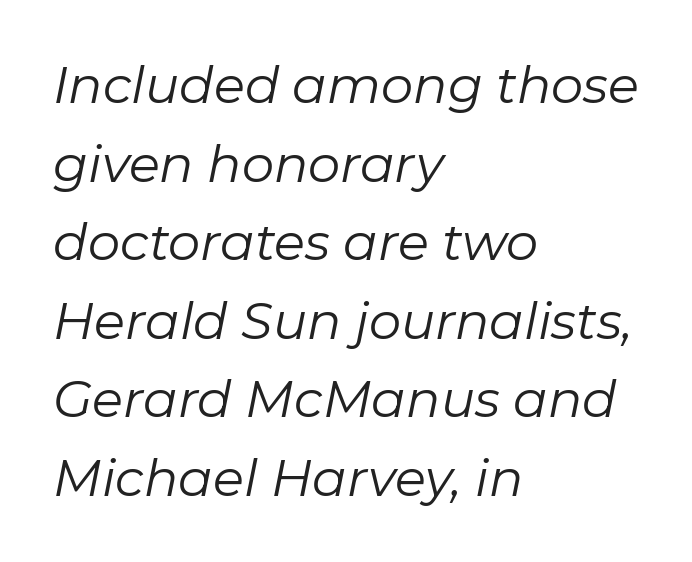
The image shows 51 px regular-weight type, italic (leaning right); set left-aligned, normal line spacing (1.54x), normal letter spacing, not underlined; low stroke contrast and a medium x-height.
